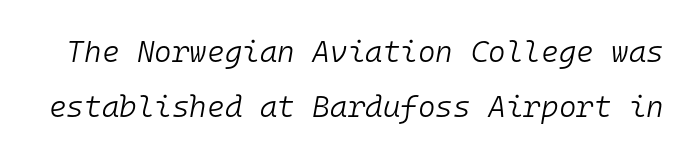
Q: Is the text bold? A: No.
Q: Is the text italic (slanted)? A: Yes, it leans right by about 10 degrees.
Q: Is the text underlined? A: No.
Q: Is the spacing between letters normal or unusually wide? A: Normal.
Q: Width (condensed, normal, or wide)? A: Normal.
Q: Stroke contrast? A: Low.
Q: x-height? A: Medium.
Q: Monospaced? A: Yes.
